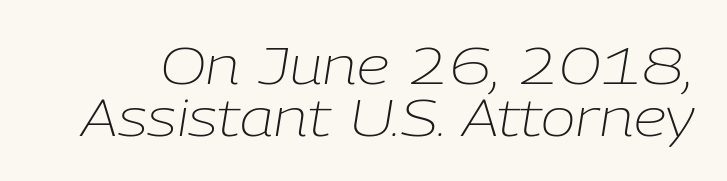
The words here are not underlined. The strokes are not fattened; the text isn't bold. Italic? Definitely — the glyphs are oblique. Think of a printed novel: that variable character pitch is what you see here. Summary of vertical rhythm: compact, with narrow interline spacing.
